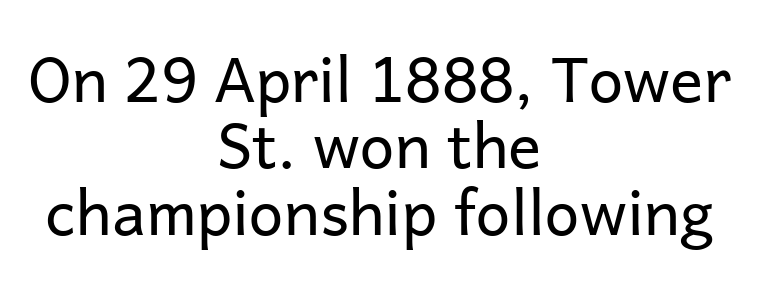
{"serif": "no", "italic": "no", "bold": "no", "weight": "regular", "width": "normal", "stroke_contrast": "low", "x_height": "medium", "monospaced": "no", "underline": "no", "align": "center", "line_spacing": "tight", "line_spacing_ratio": 1.07, "letter_spacing": "normal", "letter_spacing_em": 0.0, "glyph_px": 62}
